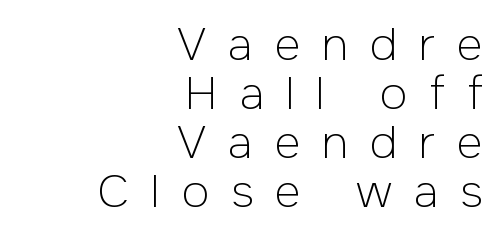
Students, observe: this is what under-led, compact text looks like. Stroke thickness stays within the range of a standard reading face or lighter. Every character sits straight up, as roman type does. One-word summary of the alignment: right. Students, note that the glyphs here are deliberately spaced far apart.
